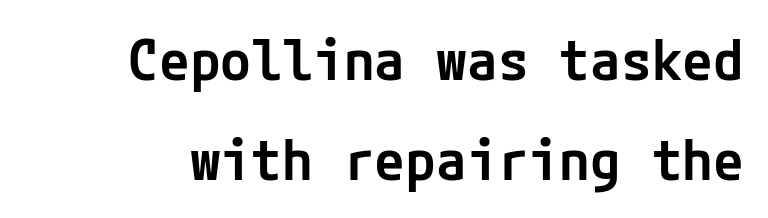
Q: Is the text bold? A: Semi-bold.
Q: Is the text italic (slanted)? A: No, it is upright.
Q: Is the typeface a serif or a sans-serif typeface? A: Sans-serif.
Q: Is the text underlined? A: No.
Q: Is the spacing between letters normal or unusually wide? A: Normal.
Q: Width (condensed, normal, or wide)? A: Normal.
Q: Stroke contrast? A: Low.
Q: x-height? A: Medium.
